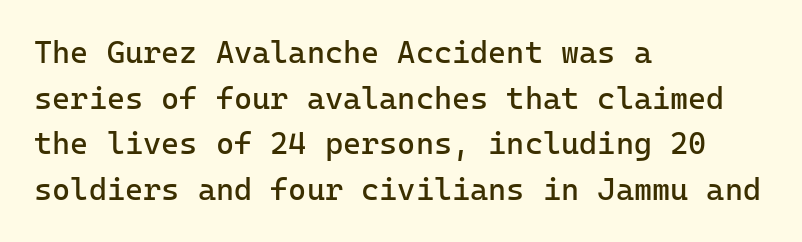
Each word holds together tightly as a unit, with standard inter-letter gaps. The typography opts for an upright posture over an oblique one. These lines sit exactly where default settings would place them. Check under the words: just untouched page. This is sans-serif lettering, the kind often seen on screens and signage. The weight tops out at a normal text grade.
